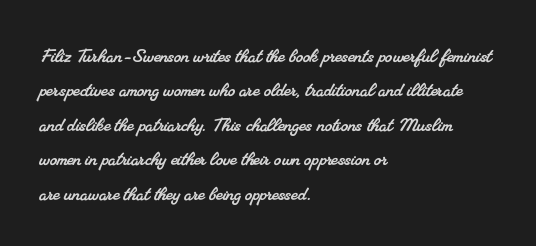
Q: Is the text underlined? A: No.
Q: How is the paragraph aligned? A: Left-aligned.
Q: Is the spacing between letters normal or unusually wide? A: Normal.
Q: Is the spacing between lines tight, normal or loose? A: Normal.
